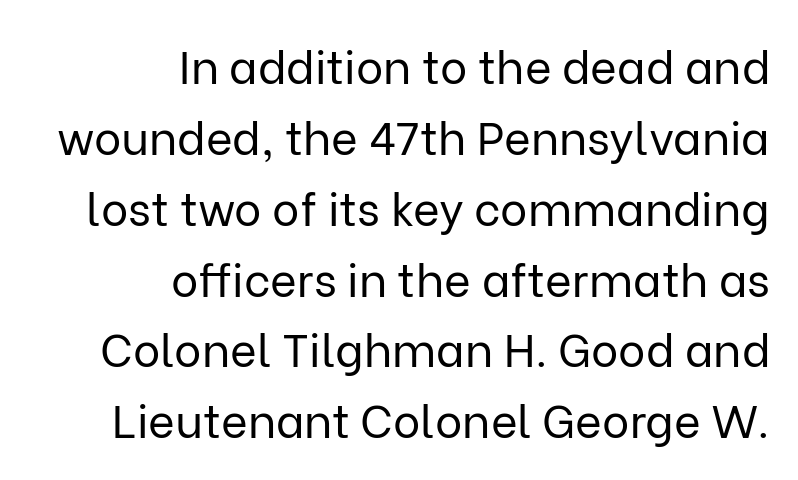
Q: Is the text bold? A: No.
Q: Is the text italic (slanted)? A: No, it is upright.
Q: Is the typeface a serif or a sans-serif typeface? A: Sans-serif.
Q: Is the text underlined? A: No.
Q: How is the paragraph aligned? A: Right-aligned.
Q: Is the spacing between letters normal or unusually wide? A: Normal.
Q: Is the spacing between lines tight, normal or loose? A: Normal.
Q: Width (condensed, normal, or wide)? A: Normal.
Q: Stroke contrast? A: Low.
Q: x-height? A: Medium.
Q: Monospaced? A: No.
